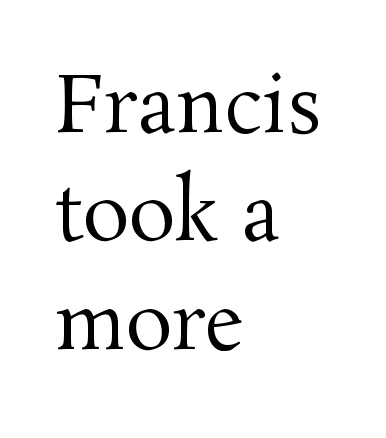
{"serif": "yes", "italic": "no", "bold": "no", "weight": "regular", "width": "normal", "stroke_contrast": "medium", "x_height": "medium", "monospaced": "no", "underline": "no", "align": "left", "line_spacing": "normal", "line_spacing_ratio": 1.39, "letter_spacing": "normal", "letter_spacing_em": 0.0, "glyph_px": 78}
